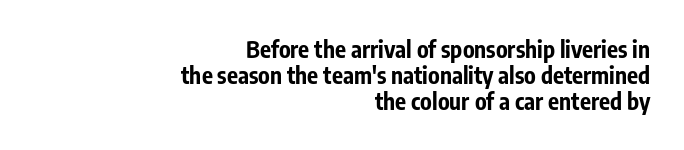
The image shows 23 px bold type, upright; set right-aligned, tight line spacing (1.13x), normal letter spacing, not underlined.
